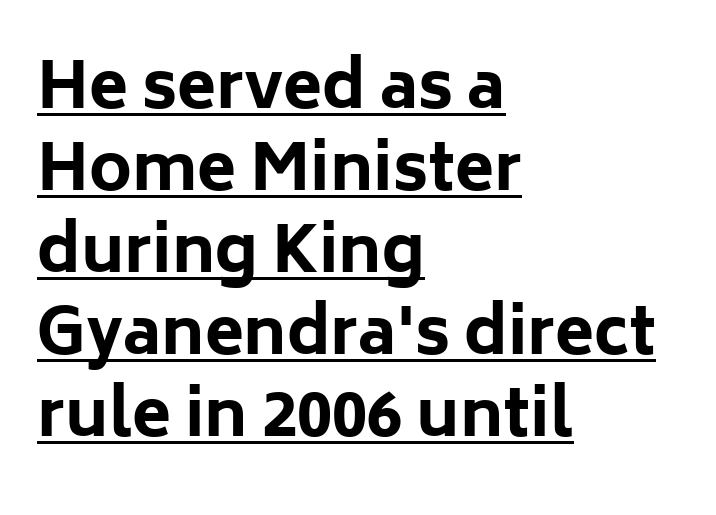
Q: Is the text bold? A: Yes.
Q: Is the text italic (slanted)? A: No, it is upright.
Q: Is the typeface a serif or a sans-serif typeface? A: Sans-serif.
Q: Is the text underlined? A: Yes.
Q: How is the paragraph aligned? A: Left-aligned.
Q: Is the spacing between letters normal or unusually wide? A: Normal.
Q: Is the spacing between lines tight, normal or loose? A: Normal.
Q: Width (condensed, normal, or wide)? A: Normal.
Q: Stroke contrast? A: Low.
Q: x-height? A: Medium.
Q: Monospaced? A: No.
